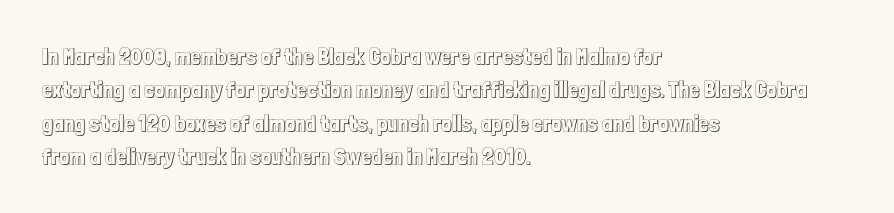
Q: Is the text italic (slanted)? A: No, it is upright.
Q: Is the text underlined? A: No.
Q: How is the paragraph aligned? A: Left-aligned.
Q: Is the spacing between letters normal or unusually wide? A: Normal.
Q: Is the spacing between lines tight, normal or loose? A: Normal.
